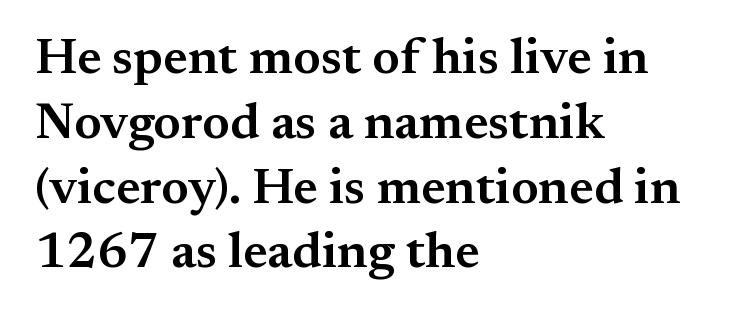
The image shows 51 px semibold serif type, upright; set left-aligned, normal line spacing (1.27x), normal letter spacing, not underlined; medium stroke contrast and a small x-height.
